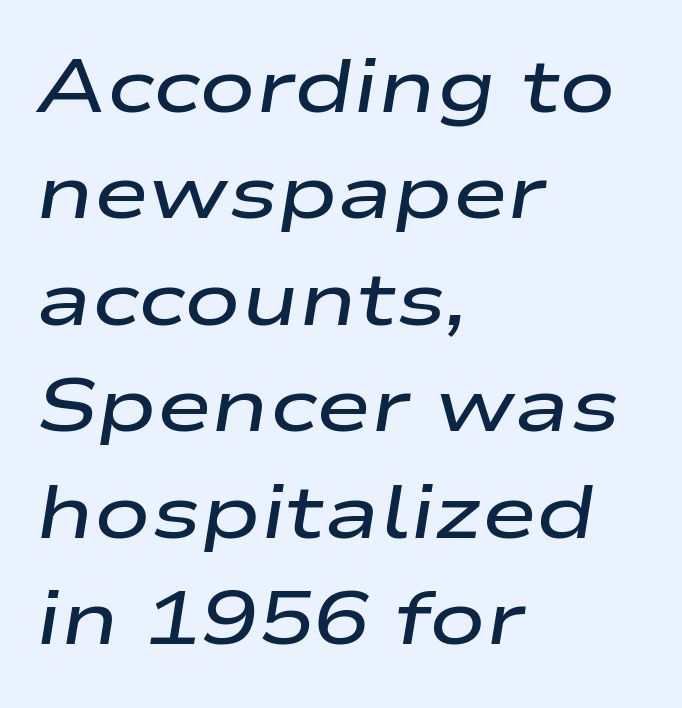
How would I describe the line gaps? Plain and ordinary. What stands out about the letter spacing? Nothing — it is the standard amount. Caption: multi-line text, flush left, ragged right. Clear beneath every line of the passage. Strokes here are thickened, but only to semibold level. The whole block is typeset with a tilt.
